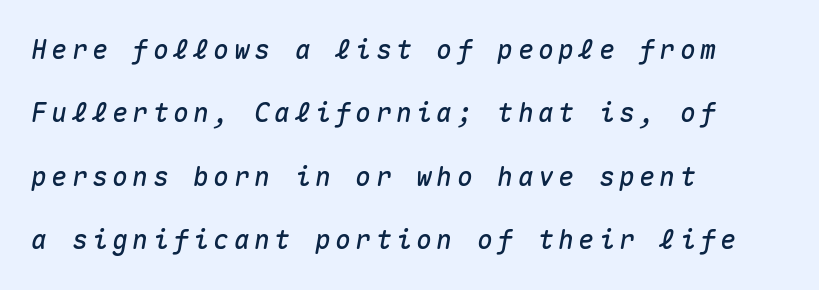
The image shows 26 px text type, italic (leaning right); set left-aligned, loose line spacing (2.44x), not underlined.
